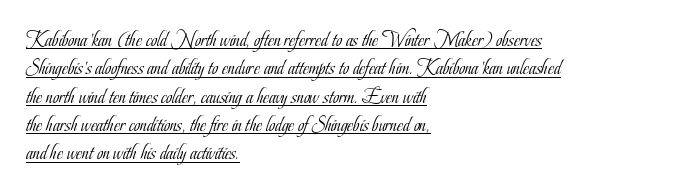
These lines keep a tight, regular rhythm from letter to letter. Successive baselines arrive at the customary interval. These glyphs show unthickened strokes, regular width or finer. Compared with undecorated copy, this sample adds a rule below the words.
